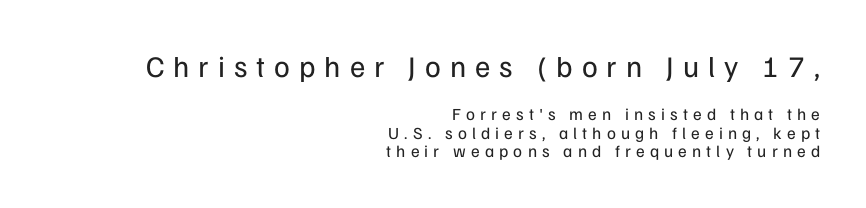
Stem width sits at or under what a default text font uses. Ascenders rise straight up at ninety degrees. These lines have a slow, spaced-out rhythm from letter to letter. Serif or sans? Sans — the stroke terminals are bare.
